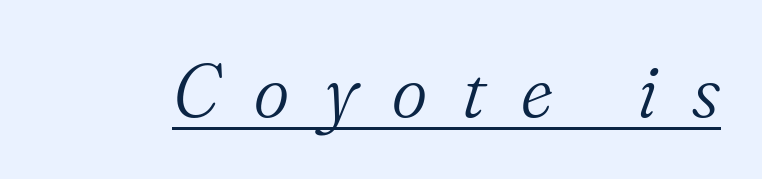
The image shows 76 px light serif type, italic (leaning right); set unusually wide letter spacing (+0.46 em), underlined; medium stroke contrast and a small x-height.
